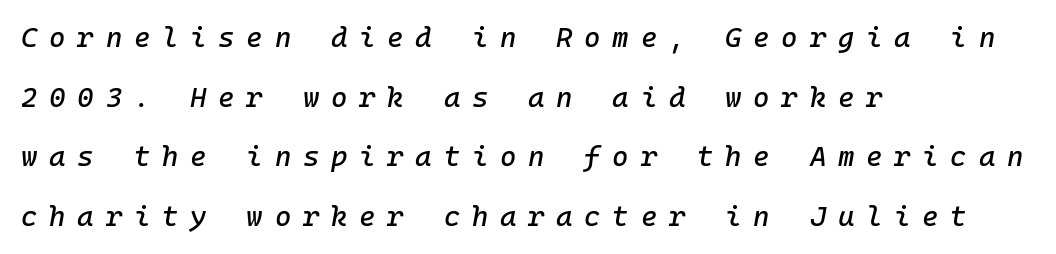
The image shows 28 px text type, italic (leaning right), monospaced; set left-aligned, loose line spacing (2.13x), unusually wide letter spacing (+0.42 em), not underlined; low stroke contrast and a medium x-height.
